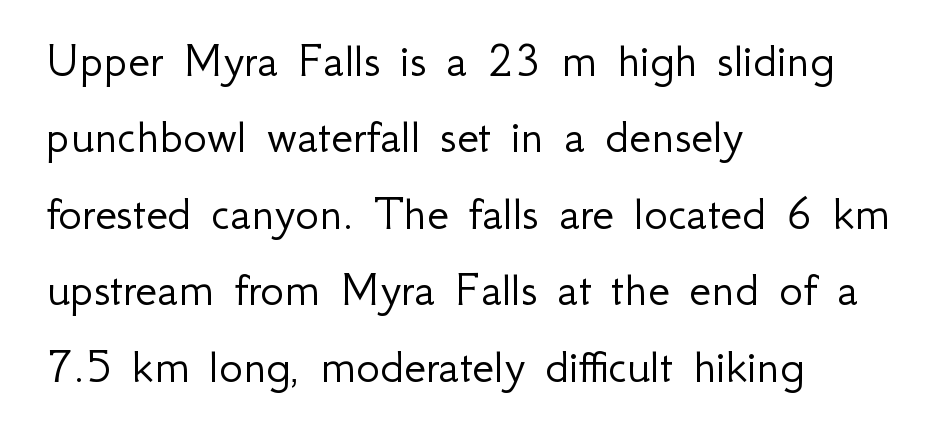
The image shows 50 px light sans-serif type, upright; set left-aligned, normal line spacing (1.53x), normal letter spacing, not underlined; low stroke contrast and a small x-height.
